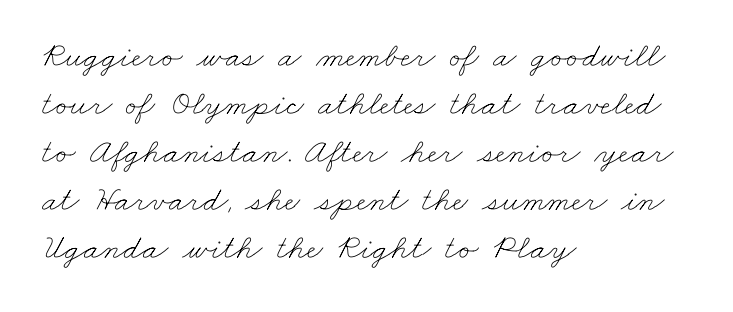
The image shows 35 px thin, wide type; set left-aligned, normal line spacing (1.37x), normal letter spacing, not underlined; low stroke contrast and a small x-height.
